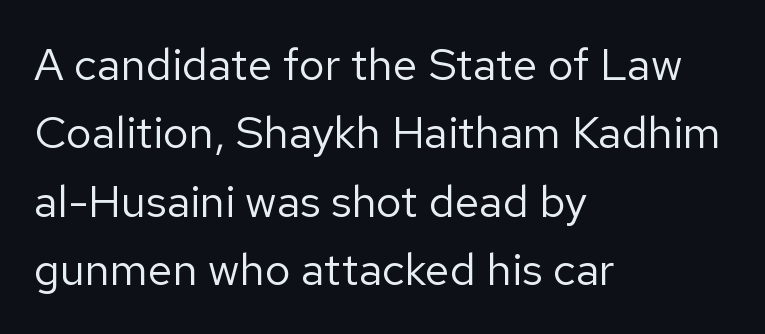
{"serif": "no", "italic": "no", "bold": "no", "weight": "regular", "width": "normal", "stroke_contrast": "low", "x_height": "medium", "monospaced": "no", "underline": "no", "align": "left", "line_spacing": "normal", "line_spacing_ratio": 1.52, "letter_spacing": "normal", "letter_spacing_em": 0.0, "glyph_px": 45}
